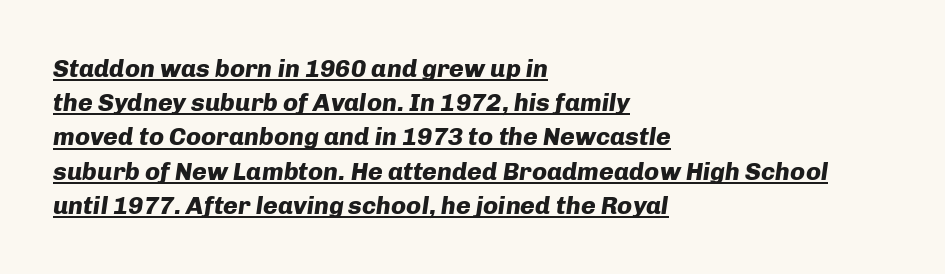
The ragged edge is on the right, which tells us the setting is flush left. Compared with typical paragraphs, the rows here are spaced about the same. Thick stems and heavy bowls — unmistakably bold. The specimen includes a rule beneath the text block's lines.
